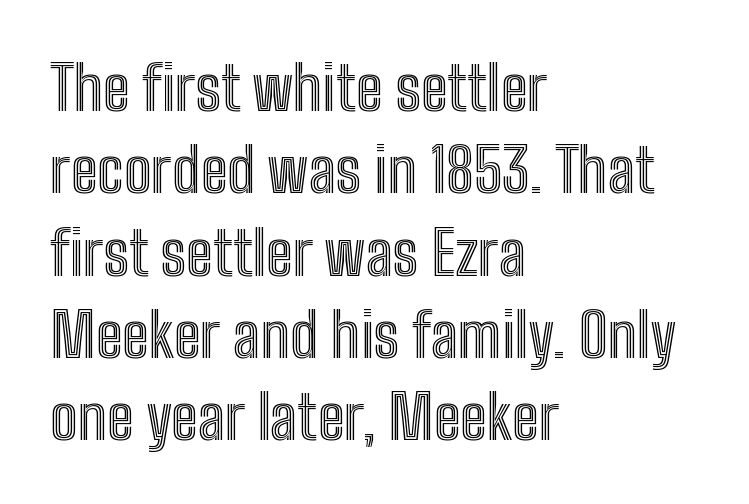
Q: Is the text italic (slanted)? A: No, it is upright.
Q: Is the text underlined? A: No.
Q: How is the paragraph aligned? A: Left-aligned.
Q: Is the spacing between letters normal or unusually wide? A: Normal.
Q: Is the spacing between lines tight, normal or loose? A: Normal.
Q: Width (condensed, normal, or wide)? A: Condensed.
Q: x-height? A: Medium.
Q: Monospaced? A: No.
